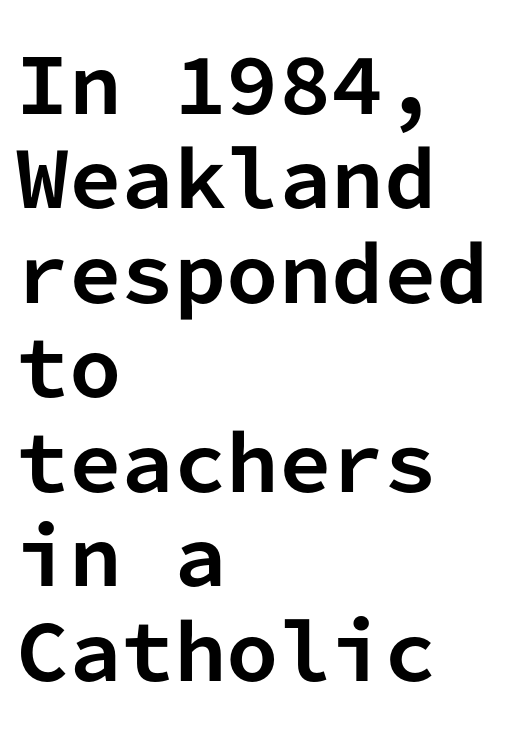
The image shows 75 px bold sans-serif type, upright, monospaced; set left-aligned, normal line spacing (1.26x), normal letter spacing, not underlined; low stroke contrast and a medium x-height.
